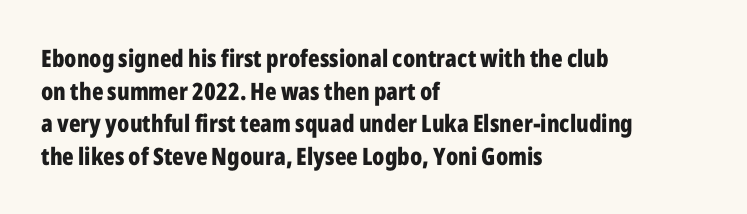
{"italic": "no", "bold": "yes", "underline": "no", "align": "left", "line_spacing": "normal", "line_spacing_ratio": 1.36, "letter_spacing": "normal", "letter_spacing_em": 0.0, "glyph_px": 24}
